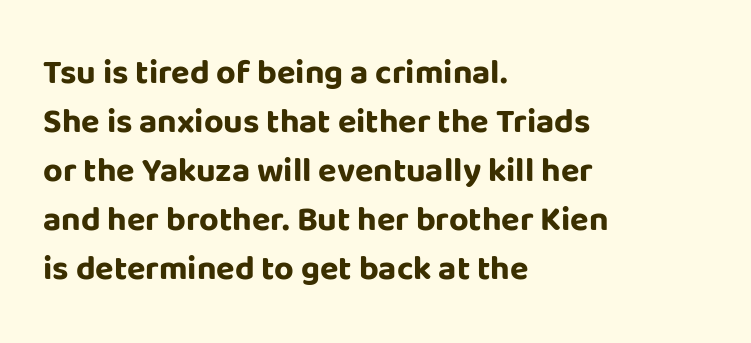
{"serif": "no", "italic": "no", "bold": "yes", "weight": "bold", "width": "normal", "stroke_contrast": "low", "x_height": "large", "monospaced": "no", "underline": "no", "align": "left", "line_spacing": "normal", "line_spacing_ratio": 1.44, "letter_spacing": "normal", "letter_spacing_em": 0.0, "glyph_px": 34}
